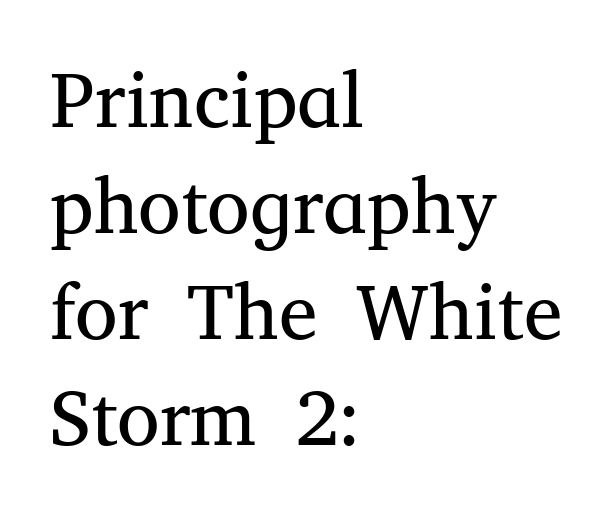
The image shows 78 px regular-weight serif type, upright; set left-aligned, normal line spacing (1.36x), normal letter spacing, not underlined; medium stroke contrast and a medium x-height.
